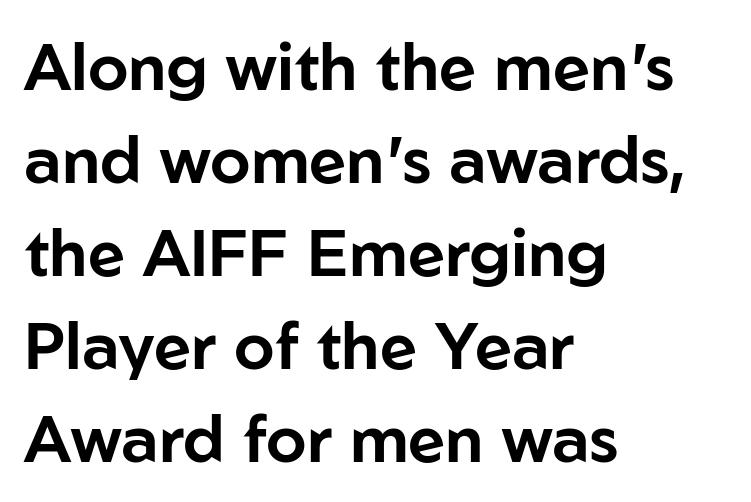
The image shows 65 px sans-serif type, upright; set left-aligned, normal line spacing (1.43x), normal letter spacing, not underlined; low stroke contrast and a medium x-height.
